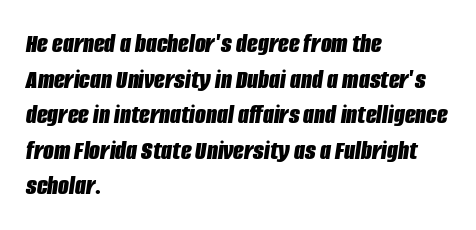
The image shows 28 px bold, condensed type, italic (leaning right); set left-aligned, normal line spacing (1.27x), normal letter spacing, not underlined; low stroke contrast and a large x-height.
